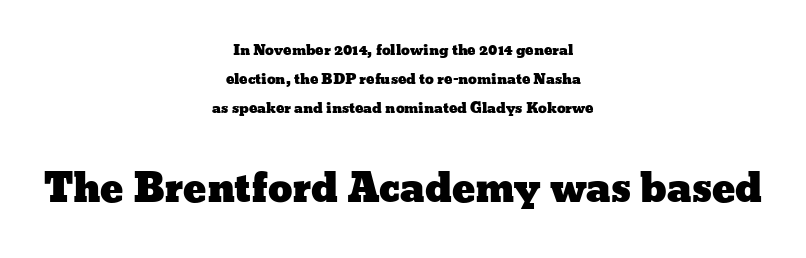
Visually the block forms a symmetrical silhouette, jagged on both flanks. Line spacing here is loose. Spacing verdict: proportional, widths tailored to each character. These lines were composed using upright roman letters. Of the two passages, the one underneath uses the larger point size.
